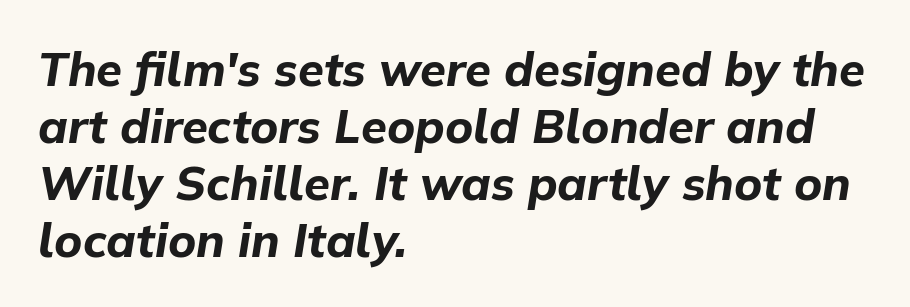
{"italic": "yes", "lean": "right", "slant_degrees": 9, "bold": "yes", "weight": "bold", "width": "normal", "stroke_contrast": "low", "x_height": "medium", "monospaced": "no", "underline": "no", "align": "left", "line_spacing_ratio": 1.21, "letter_spacing": "normal", "letter_spacing_em": 0.0, "glyph_px": 47}
